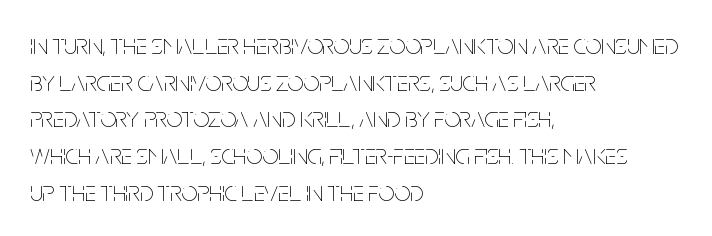
The lines in this sample share a left origin and differ only in where they stop. Ink coverage per letter is moderate at most. The letters stand straight up with perfectly vertical stems. Underline: absent.
